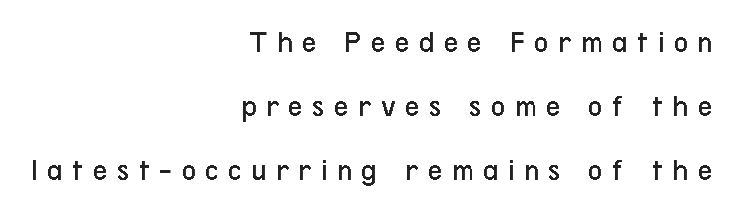
{"serif": "no", "italic": "no", "bold": "no", "weight": "regular", "width": "condensed", "stroke_contrast": "low", "x_height": "medium", "monospaced": "no", "underline": "no", "align": "right", "line_spacing": "loose", "line_spacing_ratio": 2.07, "letter_spacing": "wide", "letter_spacing_em": 0.31, "glyph_px": 31}
